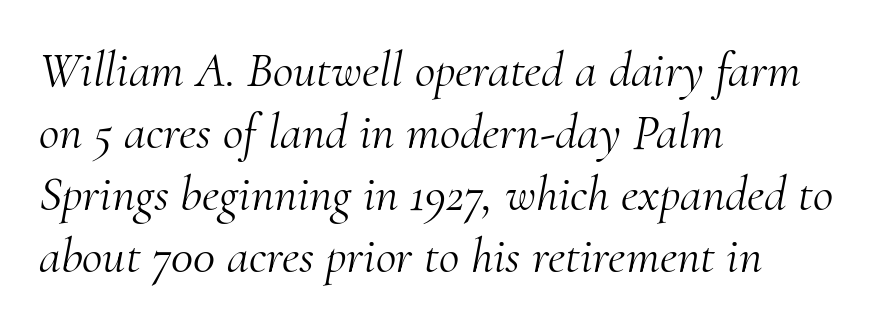
{"serif": "yes", "italic": "yes", "lean": "right", "slant_degrees": 10, "bold": "no", "weight": "light", "width": "normal", "stroke_contrast": "medium", "x_height": "small", "monospaced": "no", "underline": "no", "align": "left", "line_spacing_ratio": 1.24, "letter_spacing": "normal", "letter_spacing_em": 0.0, "glyph_px": 50}
